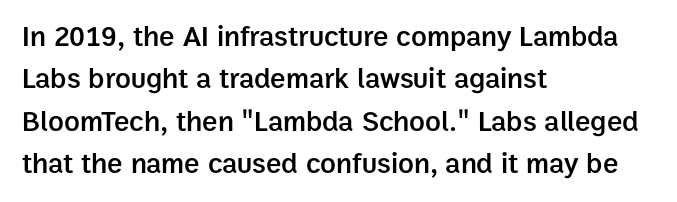
{"serif": "no", "italic": "no", "bold": "semi", "weight": "semibold", "width": "normal", "stroke_contrast": "low", "x_height": "medium", "monospaced": "no", "underline": "no", "align": "left", "line_spacing": "normal", "line_spacing_ratio": 1.46, "letter_spacing": "normal", "letter_spacing_em": 0.0, "glyph_px": 29}
